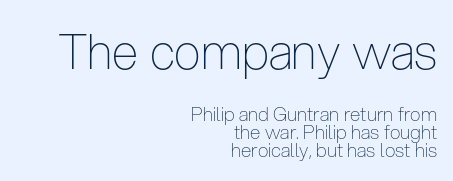
{"serif": "no", "italic": "no", "bold": "no", "weight": "thin", "width": "condensed", "stroke_contrast": "low", "x_height": "medium", "monospaced": "no", "underline": "no", "align": "right", "line_spacing": "tight", "line_spacing_ratio": 0.95, "letter_spacing": "normal", "letter_spacing_em": 0.0, "larger_block": "first", "size_ratio": 2.53, "glyph_px": 48}
